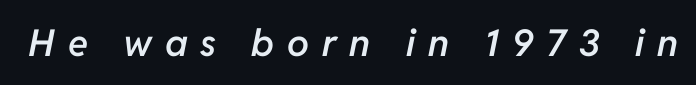
The image shows 37 px semibold type, italic (leaning right); set unusually wide letter spacing (+0.35 em), not underlined; low stroke contrast and a medium x-height.
